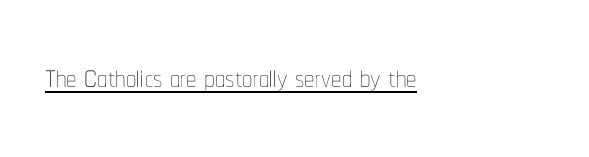
{"italic": "no", "bold": "no", "weight": "thin", "width": "condensed", "stroke_contrast": "low", "x_height": "medium", "monospaced": "no", "underline": "yes", "align": "left", "letter_spacing": "normal", "letter_spacing_em": 0.0, "glyph_px": 41}
